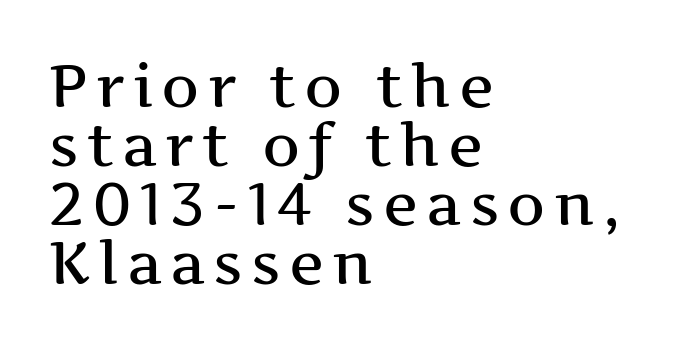
Q: Is the text italic (slanted)? A: No, it is upright.
Q: Is the typeface a serif or a sans-serif typeface? A: Serif.
Q: Is the text underlined? A: No.
Q: How is the paragraph aligned? A: Left-aligned.
Q: Is the spacing between lines tight, normal or loose? A: Tight.
Q: Width (condensed, normal, or wide)? A: Wide.
Q: Stroke contrast? A: Medium.
Q: x-height? A: Medium.
Q: Monospaced? A: No.
